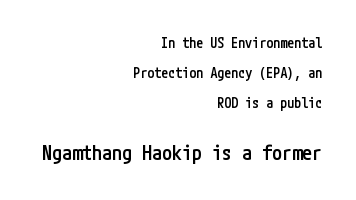
The line texture is even and compact thanks to regular tracking. Descenders hang freely into open space. Small over large — that's the arrangement of the two blocks here. Summary of weight: moderately heavy, a semibold.
